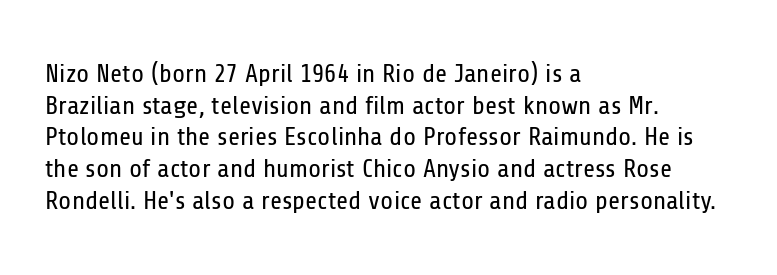
Q: Is the text bold? A: No.
Q: Is the text italic (slanted)? A: No, it is upright.
Q: Is the text underlined? A: No.
Q: How is the paragraph aligned? A: Left-aligned.
Q: Is the spacing between letters normal or unusually wide? A: Normal.
